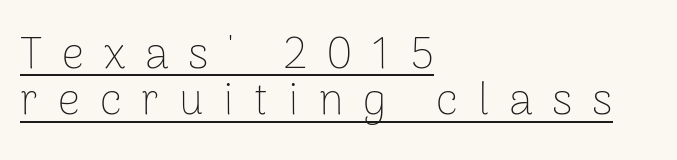
The image shows 44 px thin sans-serif type, upright; set left-aligned, tight line spacing (1.05x), unusually wide letter spacing (+0.45 em), underlined; low stroke contrast and a medium x-height.
